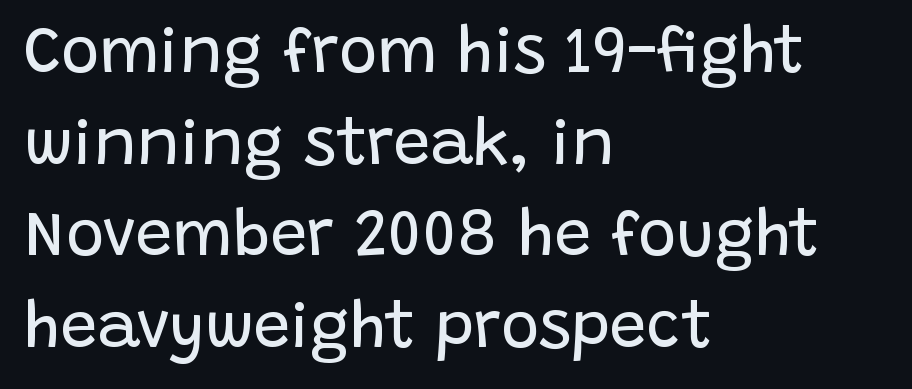
The image shows 65 px regular-weight sans-serif type, upright; set left-aligned, normal line spacing (1.41x), normal letter spacing, not underlined; low stroke contrast and a large x-height.
